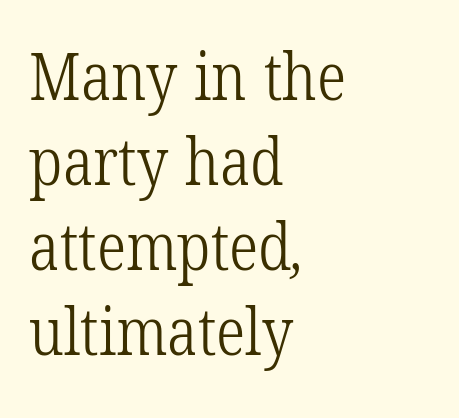
The image shows 66 px light, condensed serif type; set left-aligned, normal line spacing (1.29x), normal letter spacing, not underlined; low stroke contrast and a medium x-height.
